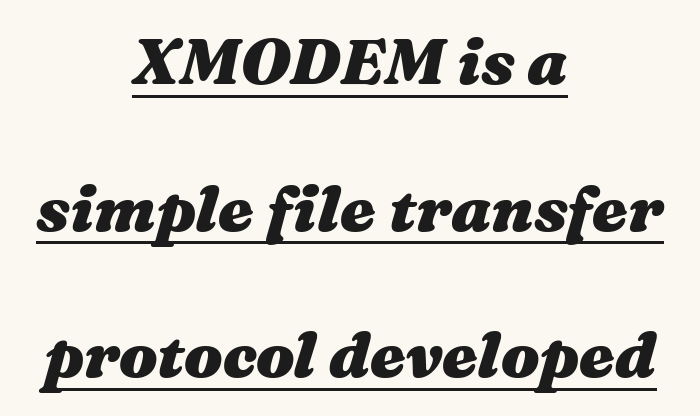
Check the space under the baseline: a stroke is drawn there. This sample has the flowing, uneven cadence of proportional lettering. In terms of leading, this rendering errs on the spacious side. Casual observation: everything's sitting right in the middle. Caption: bold face, heavy strokes. There is no visible air inserted between adjacent glyphs.
